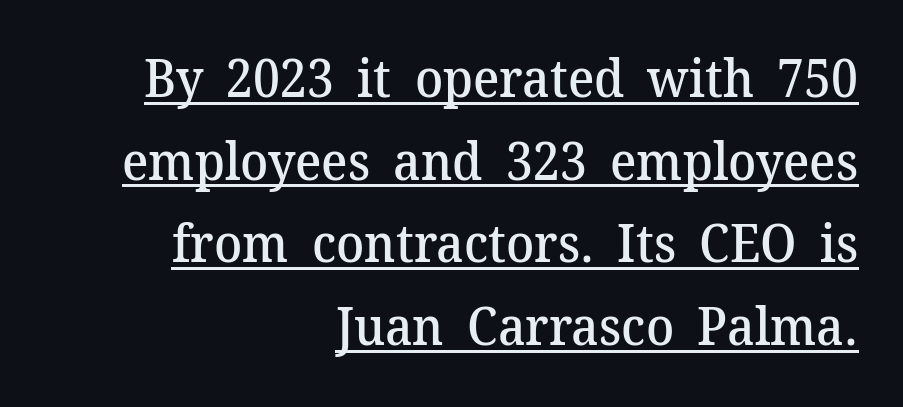
The image shows 52 px semibold serif type, upright; set right-aligned, normal line spacing (1.59x), normal letter spacing, underlined; medium stroke contrast and a medium x-height.
